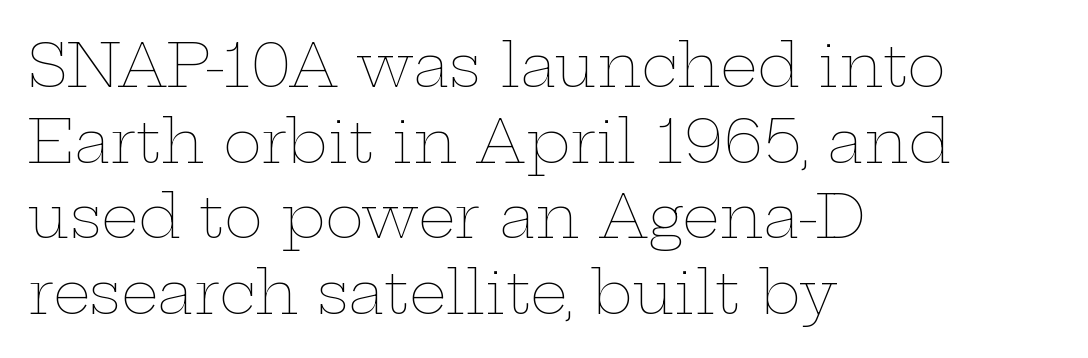
{"italic": "no", "bold": "no", "weight": "thin", "width": "wide", "stroke_contrast": "low", "x_height": "medium", "monospaced": "no", "underline": "no", "align": "left", "line_spacing": "normal", "line_spacing_ratio": 1.28, "letter_spacing": "normal", "letter_spacing_em": 0.0, "glyph_px": 59}
